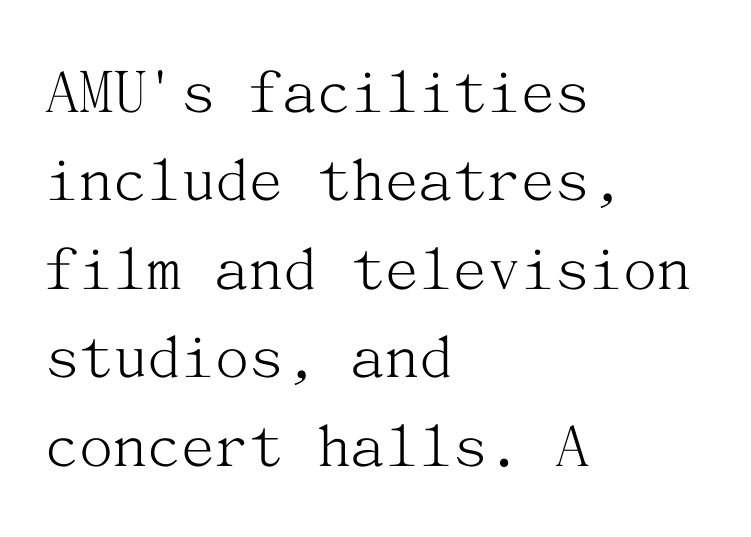
{"serif": "yes", "italic": "no", "bold": "no", "weight": "light", "width": "normal", "stroke_contrast": "medium", "x_height": "medium", "underline": "no", "align": "left", "line_spacing": "normal", "line_spacing_ratio": 1.3, "letter_spacing": "normal", "letter_spacing_em": 0.0, "glyph_px": 68}
